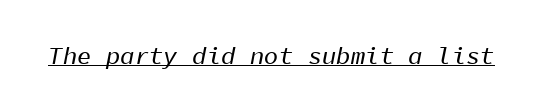
Q: Is the text italic (slanted)? A: Yes, it leans right by about 11 degrees.
Q: Is the text underlined? A: Yes.
Q: Is the spacing between letters normal or unusually wide? A: Normal.
